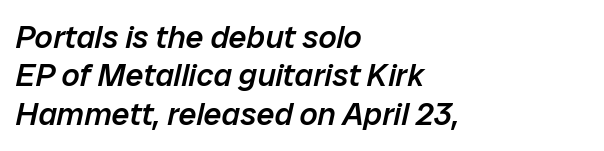
{"italic": "yes", "lean": "right", "slant_degrees": 12, "bold": "semi", "weight": "semibold", "width": "normal", "stroke_contrast": "low", "x_height": "medium", "monospaced": "no", "underline": "no", "align": "left", "line_spacing_ratio": 1.2, "letter_spacing": "normal", "letter_spacing_em": 0.0, "glyph_px": 32}
